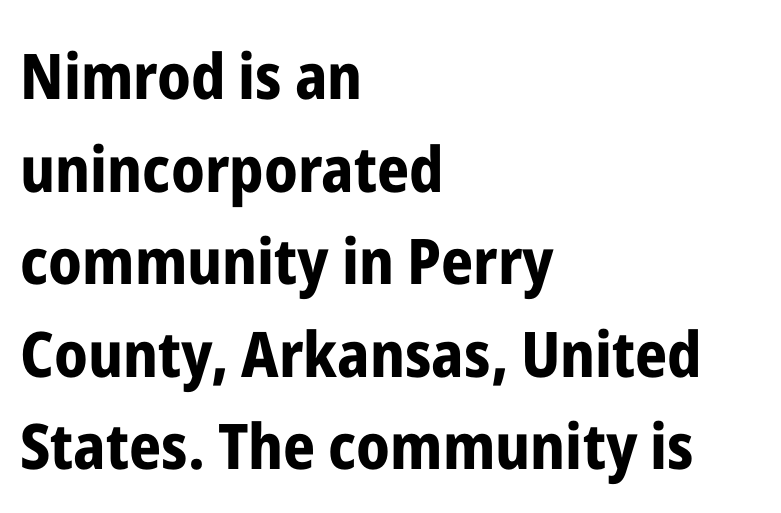
Is this a fixed-width face? No — the glyphs have proportional, varying widths. In terms of posture, this sample is upright. The paragraph shown leans on its left margin. The type family on display is of the sans-serif kind.
